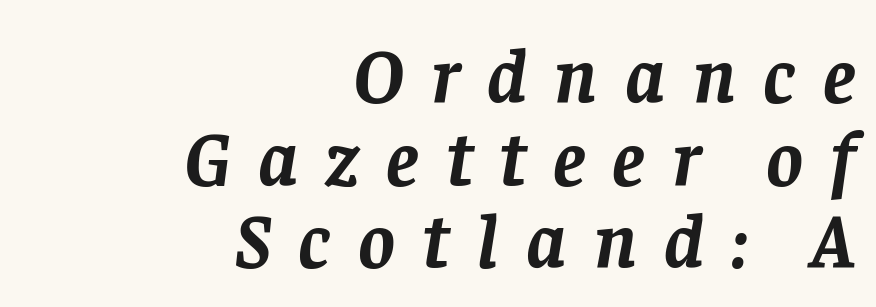
The image shows 78 px semibold serif type, italic (leaning right); set right-aligned, tight line spacing (1.06x), unusually wide letter spacing (+0.35 em), not underlined; low stroke contrast and a large x-height.
